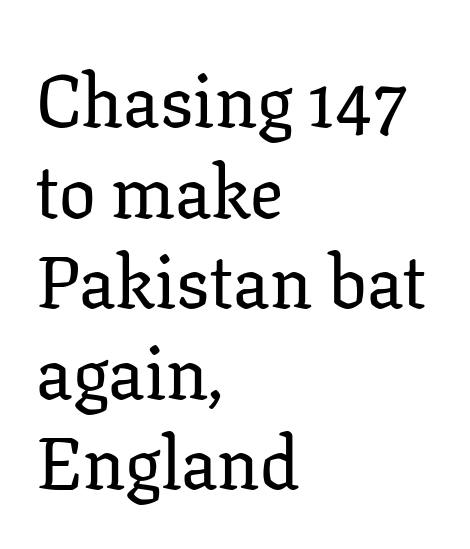
Ordinary non-slanted type is in use. Unmarked baselines from the first word to the last. The face used here is proportionally spaced, like ordinary book or web type. Observe the ordinary spacing: letters are neighbours, not strangers.
